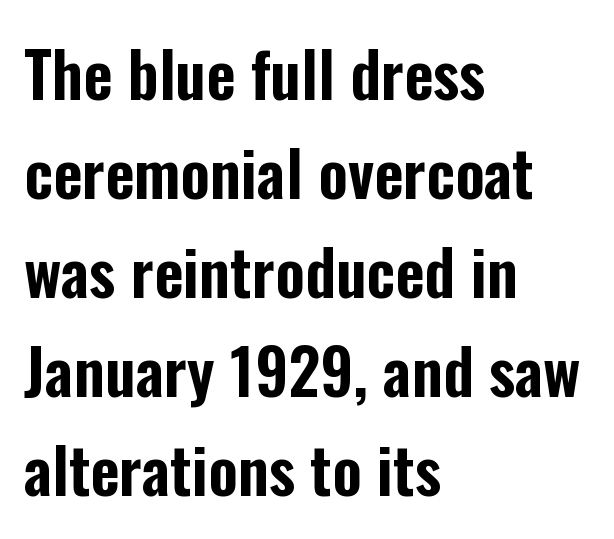
Q: Is the text italic (slanted)? A: No, it is upright.
Q: Is the typeface a serif or a sans-serif typeface? A: Sans-serif.
Q: Is the text underlined? A: No.
Q: How is the paragraph aligned? A: Left-aligned.
Q: Is the spacing between letters normal or unusually wide? A: Normal.
Q: Is the spacing between lines tight, normal or loose? A: Normal.
Q: Width (condensed, normal, or wide)? A: Condensed.
Q: Stroke contrast? A: Low.
Q: x-height? A: Medium.
Q: Monospaced? A: No.
